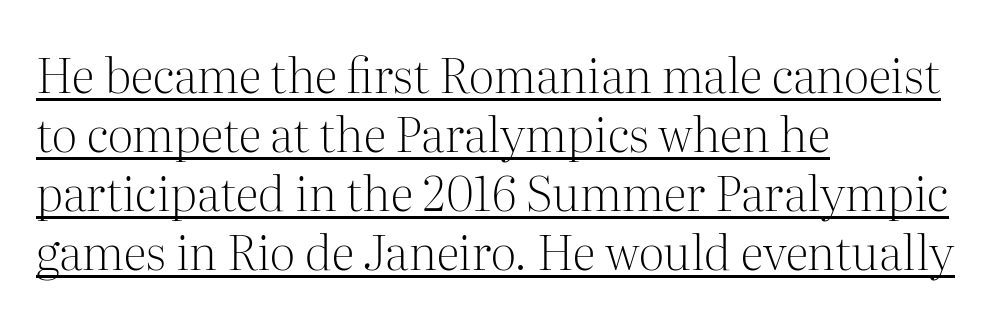
Compared with a centered layout, this one pins lines to the left instead. Classification — serif. These lines keep a tight, regular rhythm from letter to letter. The passage shown is not bold in any degree. Has an underline been added? It has.
